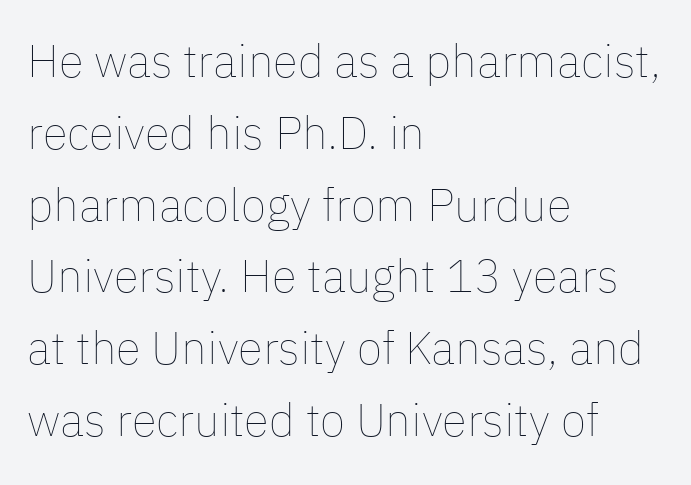
Regarding leading, the lines here are spaced in the standard way. Horizontally, the lines are justified to the leading edge only. The face used here is proportionally spaced, like ordinary book or web type. The line texture is even and compact thanks to regular tracking.
